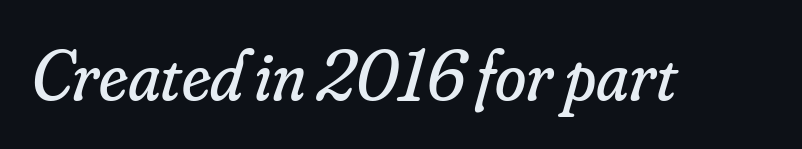
Letters rest on an invisible, unmarked baseline. How are the letters spaced? Ordinarily, with no added tracking. Style check: oblique. The passage shown is typed in a proportional face where columns would drift.
